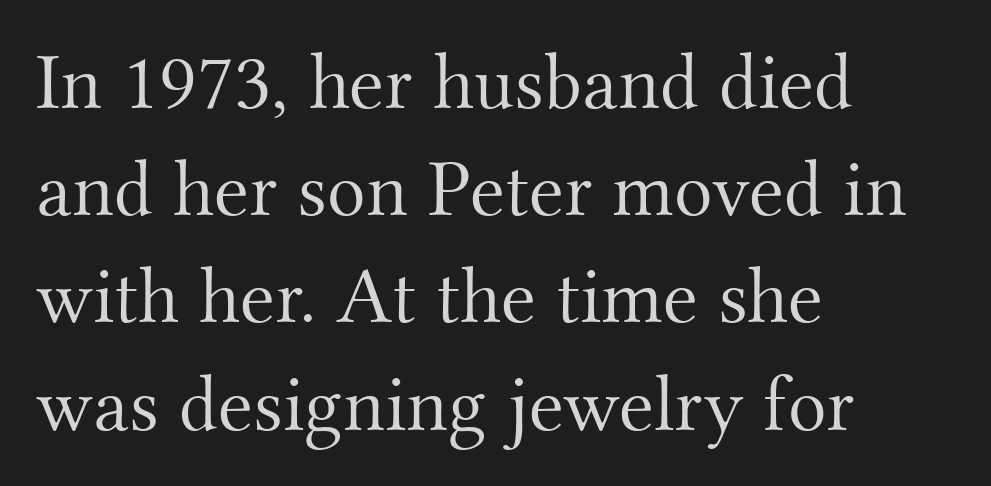
Q: Is the text bold? A: No.
Q: Is the text italic (slanted)? A: No, it is upright.
Q: Is the typeface a serif or a sans-serif typeface? A: Serif.
Q: Is the text underlined? A: No.
Q: How is the paragraph aligned? A: Left-aligned.
Q: Is the spacing between letters normal or unusually wide? A: Normal.
Q: Is the spacing between lines tight, normal or loose? A: Normal.
Q: Width (condensed, normal, or wide)? A: Normal.
Q: Stroke contrast? A: Medium.
Q: x-height? A: Small.
Q: Monospaced? A: No.
